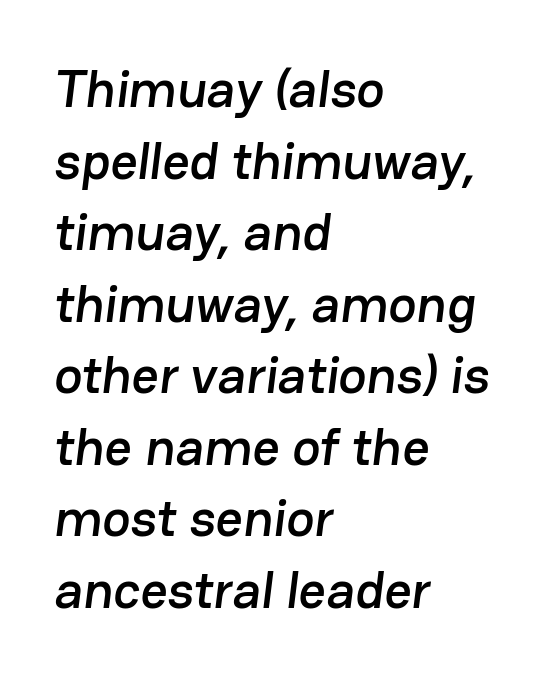
The image shows 53 px sans-serif type; set left-aligned, normal line spacing (1.35x), normal letter spacing, not underlined; low stroke contrast and a medium x-height.
